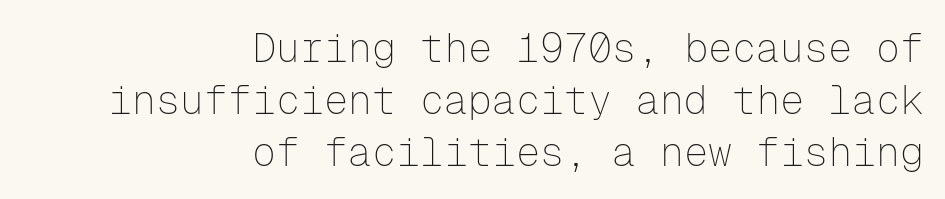
Is this a fixed-width face? Yes — each glyph sits in an identical cell. This sample uses an upright cut, with every glyph sitting square on the baseline. Bold? No — there's no thickening of the strokes. Regarding serifs, this sample does without them. The rendering uses a moderate line-height, typical for paragraphs.
